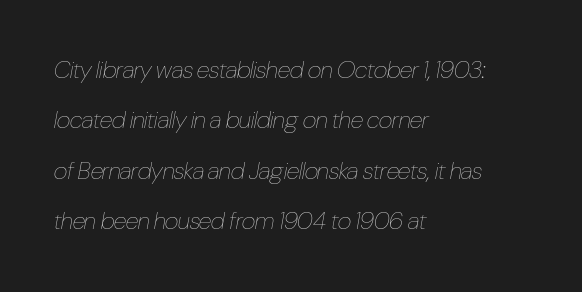
The image shows 24 px text type, italic (leaning right); set left-aligned, loose line spacing (2.1x), normal letter spacing, not underlined.
